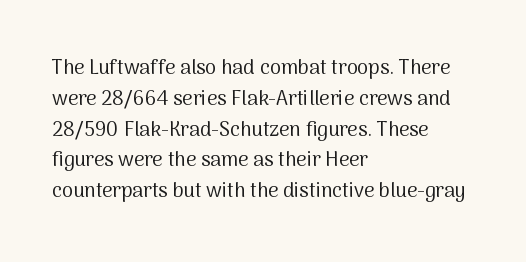
Q: Is the text bold? A: No.
Q: Is the text italic (slanted)? A: No, it is upright.
Q: Is the text underlined? A: No.
Q: How is the paragraph aligned? A: Left-aligned.
Q: Is the spacing between letters normal or unusually wide? A: Normal.
Q: Is the spacing between lines tight, normal or loose? A: Normal.
